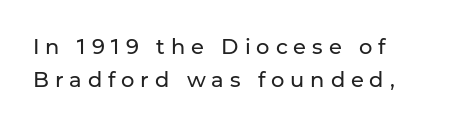
The image shows 21 px text type, upright; set left-aligned, normal line spacing (1.58x), unusually wide letter spacing (+0.28 em), not underlined.
